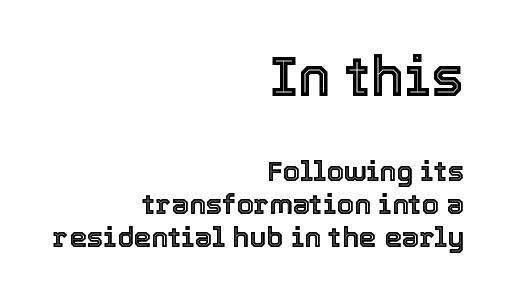
{"italic": "no", "width": "normal", "x_height": "medium", "monospaced": "no", "underline": "no", "align": "right", "line_spacing_ratio": 1.18, "letter_spacing": "normal", "letter_spacing_em": 0.0, "larger_block": "first", "size_ratio": 1.96, "glyph_px": 55}
